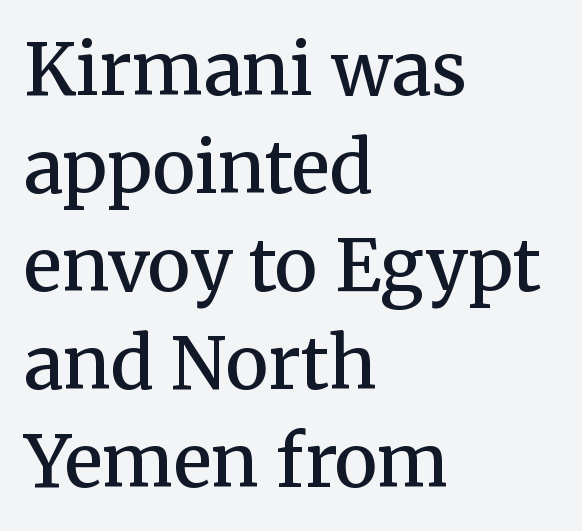
The words here are not underlined. Serifs: yes, visible at the terminals of the letterforms. Nope, not italic — everything's standing straight. Is the letter spacing exaggerated? No — it looks like the ordinary default. Each letter keeps its own natural width here, so spacing adapts to shape. This rendering uses left alignment, leaving the right contour irregular.
